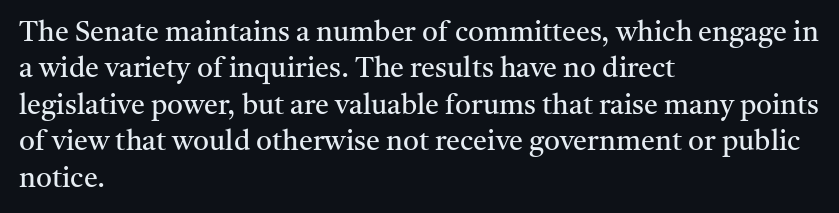
{"serif": "yes", "italic": "no", "bold": "no", "weight": "regular", "width": "normal", "stroke_contrast": "medium", "x_height": "medium", "monospaced": "no", "underline": "no", "align": "left", "line_spacing": "normal", "line_spacing_ratio": 1.3, "letter_spacing": "normal", "letter_spacing_em": 0.0, "glyph_px": 28}
